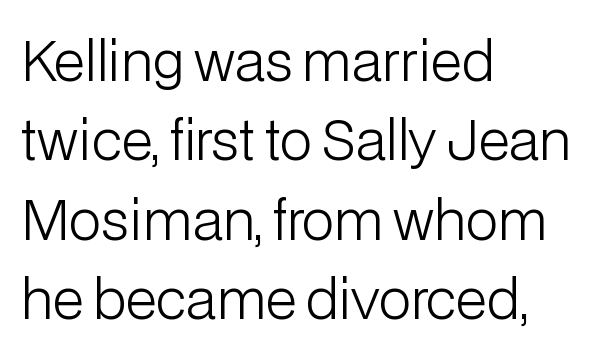
Q: Is the text bold? A: No.
Q: Is the text italic (slanted)? A: No, it is upright.
Q: Is the typeface a serif or a sans-serif typeface? A: Sans-serif.
Q: Is the text underlined? A: No.
Q: How is the paragraph aligned? A: Left-aligned.
Q: Is the spacing between letters normal or unusually wide? A: Normal.
Q: Is the spacing between lines tight, normal or loose? A: Normal.
Q: Width (condensed, normal, or wide)? A: Normal.
Q: Stroke contrast? A: Low.
Q: x-height? A: Medium.
Q: Monospaced? A: No.
